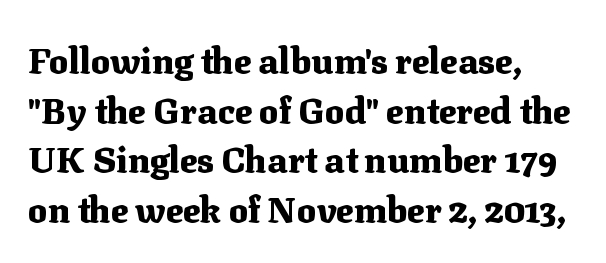
{"serif": "yes", "italic": "no", "bold": "yes", "weight": "heavy", "width": "normal", "stroke_contrast": "medium", "x_height": "medium", "monospaced": "no", "underline": "no", "align": "left", "line_spacing": "normal", "line_spacing_ratio": 1.38, "letter_spacing": "normal", "letter_spacing_em": 0.0, "glyph_px": 36}
